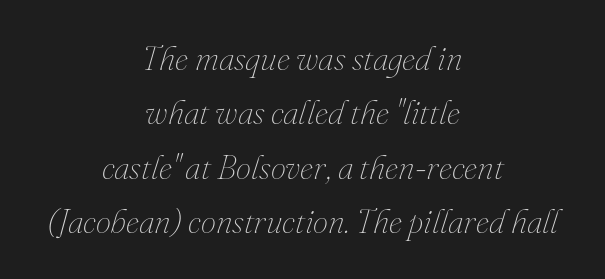
The image shows 34 px thin type, italic (leaning right); set centered, normal line spacing (1.6x), normal letter spacing, not underlined; medium stroke contrast and a small x-height.
